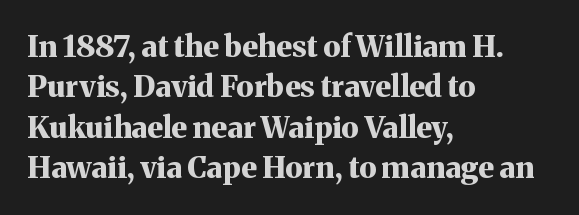
Q: Is the text bold? A: Yes.
Q: Is the text italic (slanted)? A: No, it is upright.
Q: Is the typeface a serif or a sans-serif typeface? A: Serif.
Q: Is the text underlined? A: No.
Q: How is the paragraph aligned? A: Left-aligned.
Q: Is the spacing between letters normal or unusually wide? A: Normal.
Q: Is the spacing between lines tight, normal or loose? A: Normal.
Q: Width (condensed, normal, or wide)? A: Normal.
Q: Stroke contrast? A: Medium.
Q: x-height? A: Medium.
Q: Monospaced? A: No.
